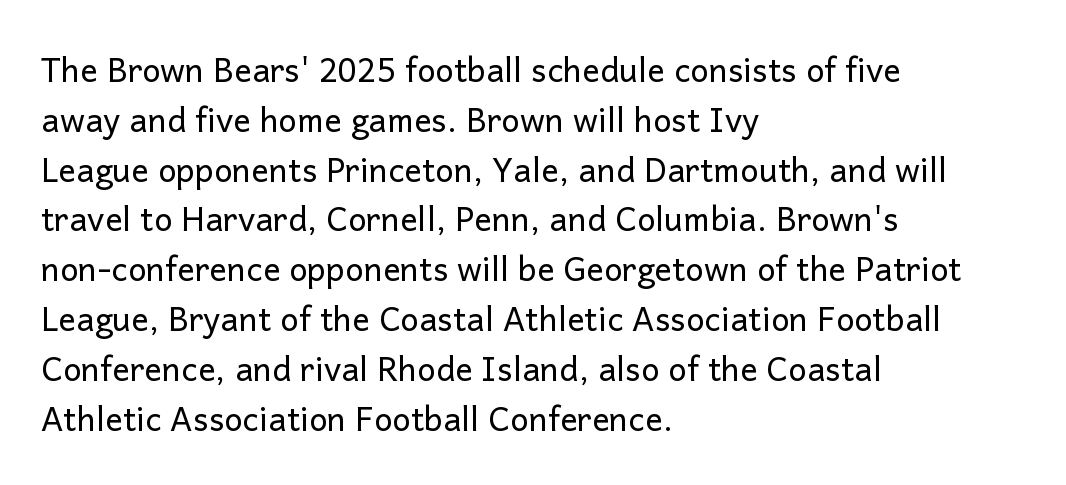
{"serif": "no", "italic": "no", "bold": "no", "weight": "regular", "width": "normal", "stroke_contrast": "low", "x_height": "medium", "monospaced": "no", "underline": "no", "align": "left", "line_spacing": "normal", "line_spacing_ratio": 1.51, "letter_spacing": "normal", "letter_spacing_em": 0.0, "glyph_px": 33}
